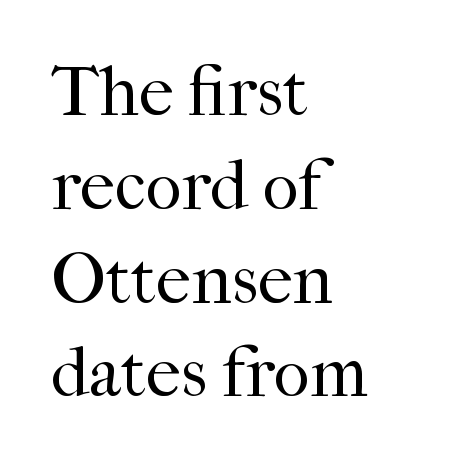
The image shows 70 px regular-weight serif type, upright; set left-aligned, normal line spacing (1.34x), normal letter spacing, not underlined; high stroke contrast and a medium x-height.
